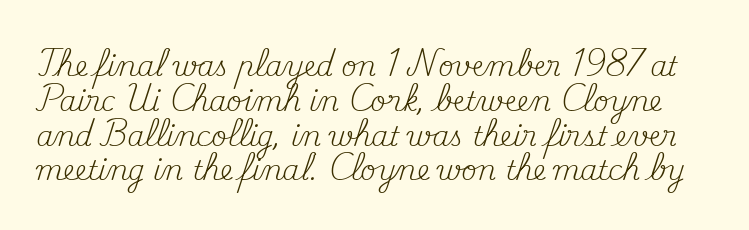
{"bold": "no", "underline": "no", "line_spacing": "normal", "line_spacing_ratio": 1.29, "letter_spacing": "normal", "letter_spacing_em": 0.0, "glyph_px": 27}
